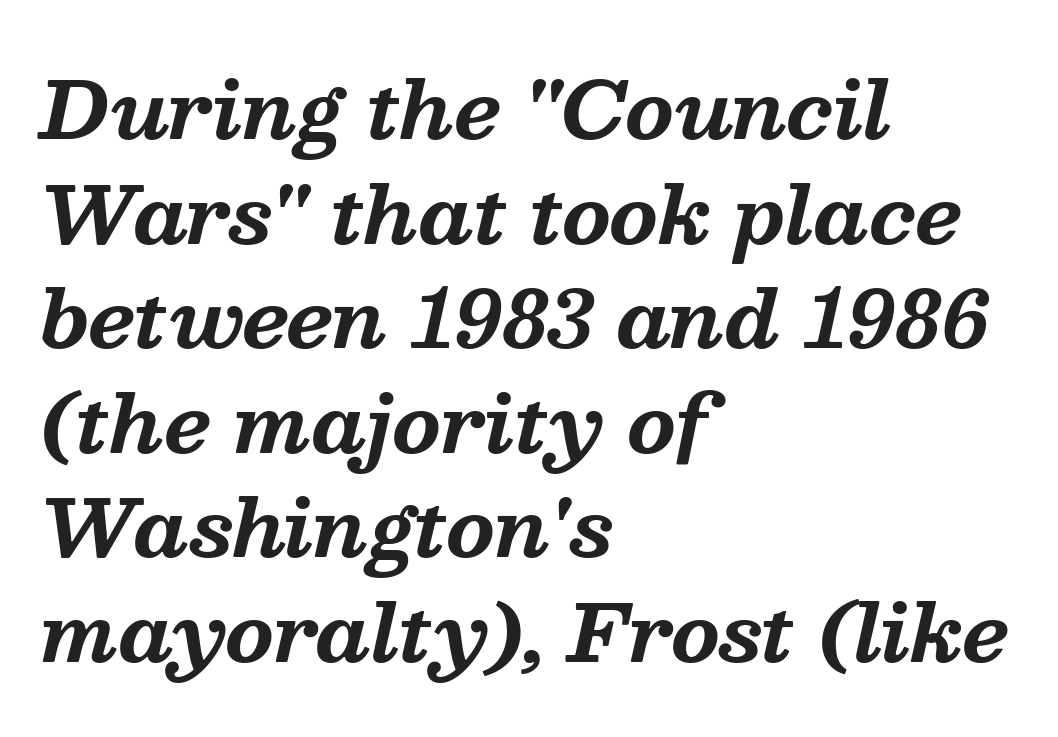
Q: Is the text bold? A: Yes.
Q: Is the text italic (slanted)? A: Yes, it leans right by about 13 degrees.
Q: Is the typeface a serif or a sans-serif typeface? A: Serif.
Q: Is the text underlined? A: No.
Q: How is the paragraph aligned? A: Left-aligned.
Q: Is the spacing between letters normal or unusually wide? A: Normal.
Q: Is the spacing between lines tight, normal or loose? A: Normal.
Q: Width (condensed, normal, or wide)? A: Normal.
Q: Stroke contrast? A: Medium.
Q: x-height? A: Medium.
Q: Monospaced? A: No.
